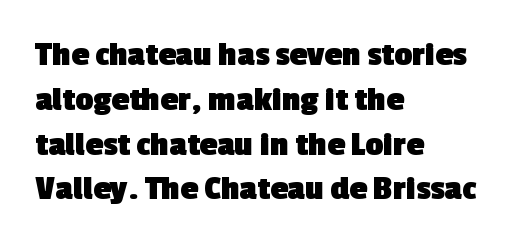
Q: Is the text bold? A: Yes.
Q: Is the typeface a serif or a sans-serif typeface? A: Sans-serif.
Q: Is the text underlined? A: No.
Q: How is the paragraph aligned? A: Left-aligned.
Q: Is the spacing between letters normal or unusually wide? A: Normal.
Q: Is the spacing between lines tight, normal or loose? A: Normal.
Q: Width (condensed, normal, or wide)? A: Normal.
Q: x-height? A: Medium.
Q: Monospaced? A: No.
